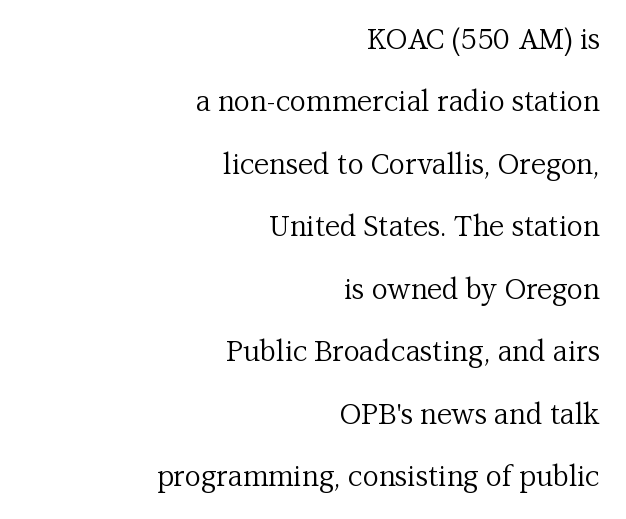
Q: Is the text bold? A: No.
Q: Is the text italic (slanted)? A: No, it is upright.
Q: Is the typeface a serif or a sans-serif typeface? A: Serif.
Q: Is the text underlined? A: No.
Q: How is the paragraph aligned? A: Right-aligned.
Q: Is the spacing between letters normal or unusually wide? A: Normal.
Q: Is the spacing between lines tight, normal or loose? A: Loose.
Q: Width (condensed, normal, or wide)? A: Normal.
Q: Stroke contrast? A: Medium.
Q: x-height? A: Medium.
Q: Monospaced? A: No.
